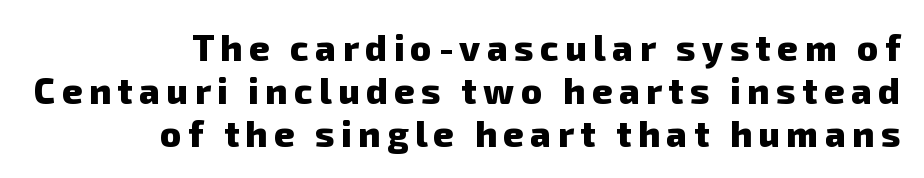
Q: Is the text bold? A: Yes.
Q: Is the typeface a serif or a sans-serif typeface? A: Sans-serif.
Q: Is the text underlined? A: No.
Q: How is the paragraph aligned? A: Right-aligned.
Q: Width (condensed, normal, or wide)? A: Normal.
Q: Stroke contrast? A: Low.
Q: x-height? A: Medium.
Q: Monospaced? A: No.
